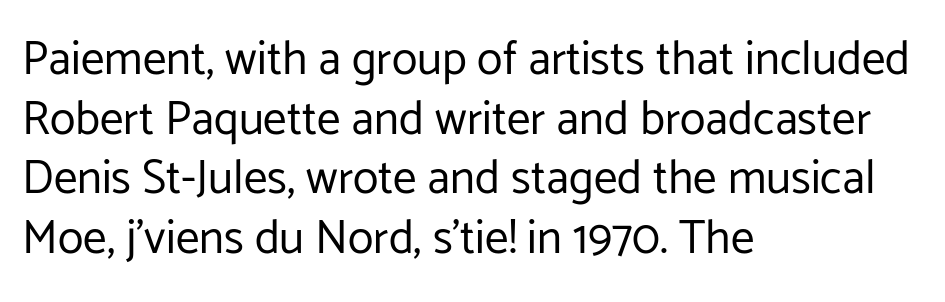
{"serif": "no", "italic": "no", "bold": "no", "weight": "regular", "width": "normal", "stroke_contrast": "low", "x_height": "medium", "monospaced": "no", "underline": "no", "align": "left", "line_spacing": "normal", "line_spacing_ratio": 1.27, "letter_spacing": "normal", "letter_spacing_em": 0.0, "glyph_px": 47}
